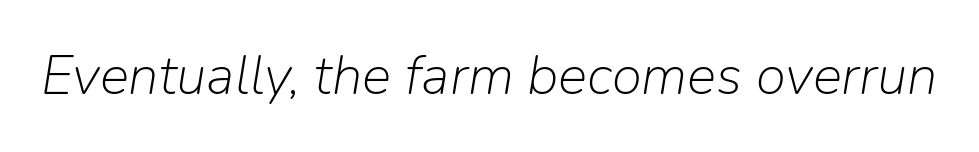
Q: Is the text bold? A: No.
Q: Is the text italic (slanted)? A: Yes, it leans right by about 9 degrees.
Q: Is the text underlined? A: No.
Q: Is the spacing between letters normal or unusually wide? A: Normal.
Q: Width (condensed, normal, or wide)? A: Normal.
Q: Stroke contrast? A: Low.
Q: x-height? A: Medium.
Q: Monospaced? A: No.
